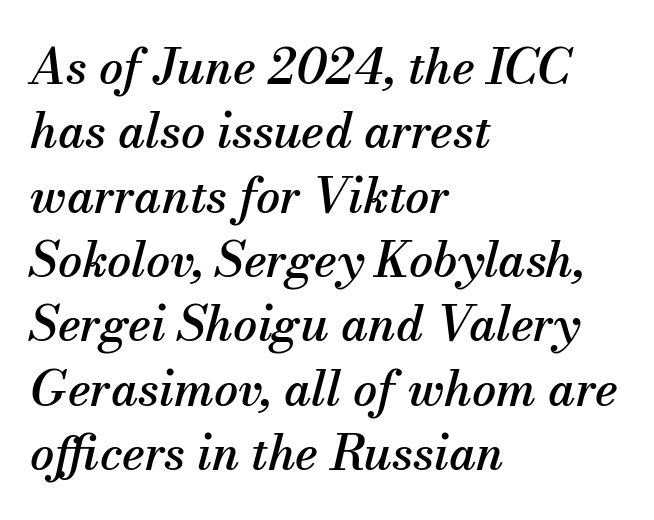
The image shows 48 px serif type, italic (leaning right); set left-aligned, normal line spacing (1.34x), normal letter spacing, not underlined; medium stroke contrast and a small x-height.
